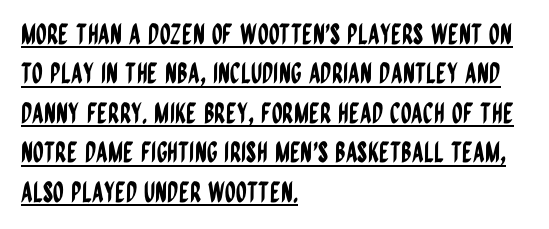
{"serif": "no", "italic": "no", "width": "condensed", "stroke_contrast": "low", "x_height": "large", "monospaced": "no", "underline": "yes", "align": "left", "line_spacing": "normal", "line_spacing_ratio": 1.41, "letter_spacing": "normal", "letter_spacing_em": 0.0, "glyph_px": 28}
